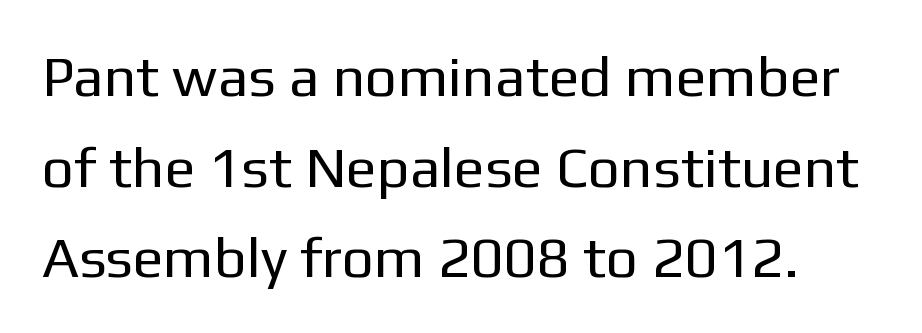
Q: Is the text bold? A: No.
Q: Is the text italic (slanted)? A: No, it is upright.
Q: Is the typeface a serif or a sans-serif typeface? A: Sans-serif.
Q: Is the text underlined? A: No.
Q: Is the spacing between letters normal or unusually wide? A: Normal.
Q: Is the spacing between lines tight, normal or loose? A: Normal.
Q: Width (condensed, normal, or wide)? A: Normal.
Q: Stroke contrast? A: Low.
Q: x-height? A: Medium.
Q: Monospaced? A: No.
